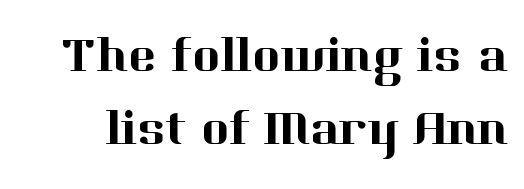
This is the regular roman posture of the typeface. Characters follow at the spacing the type designer built in. Do the characters align in a grid? No, the font is proportional. Look at the bottom of the vertical strokes: they flare into serifs here.
